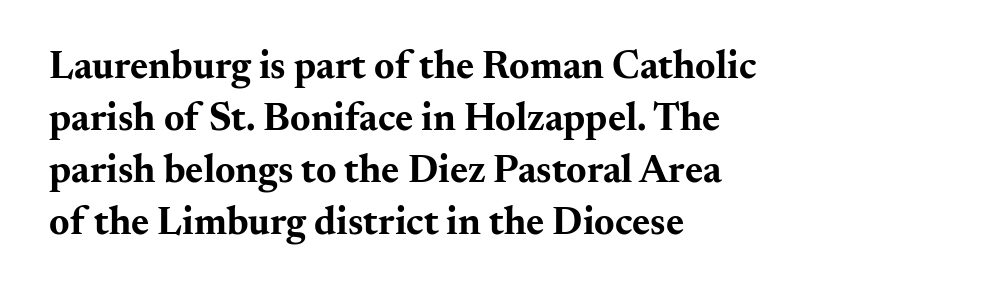
The image shows 39 px bold, wide serif type, upright; set left-aligned, normal line spacing (1.33x), normal letter spacing, not underlined; medium stroke contrast and a small x-height.
